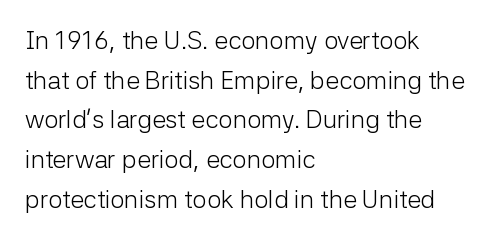
No italicization has been applied; the sample stays upright. Which margin do the lines hug? The left one — the right edge is uneven. Interline gaps are of average width in this sample. Descender tails drop into unmarked territory.
